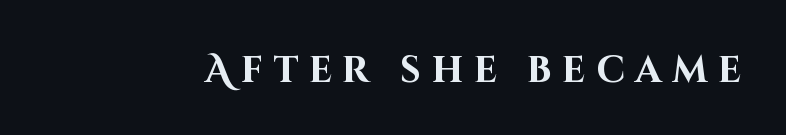
Ordinary non-slanted type is in use. Someone cranked the tracking dial way up on this one. Bold? Absolutely — the strokes are thick and heavy. Think of a printed novel: that variable character pitch is what you see here. This rendering employs a face without finishing strokes, i.e., a sans-serif. The glyphs are unaccompanied by any horizontal stroke below them.
